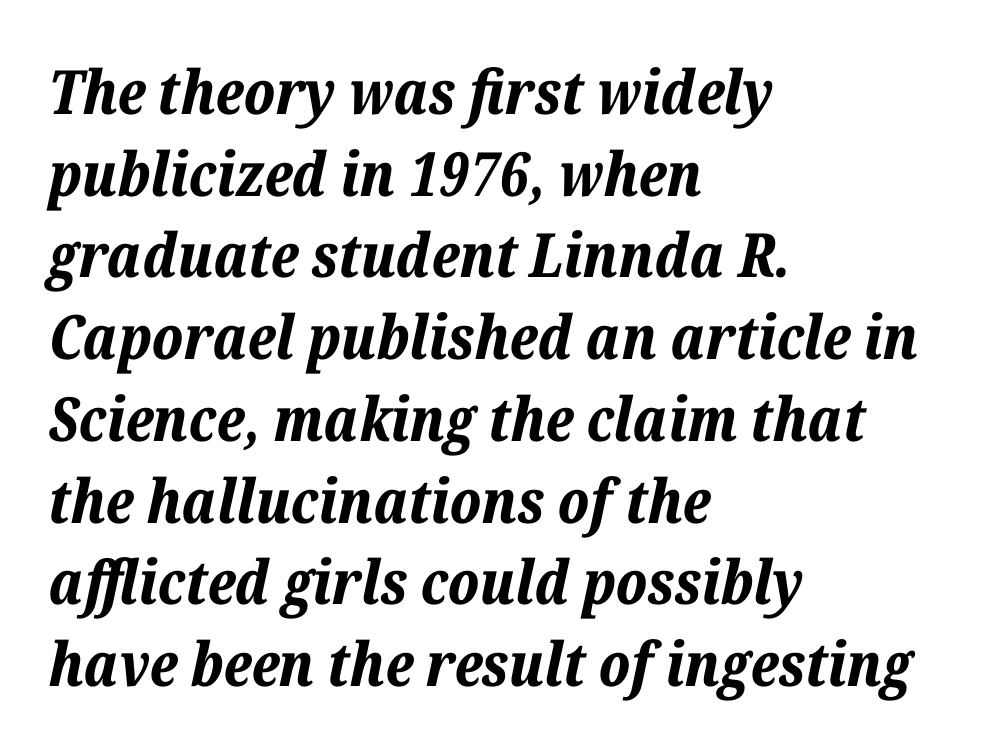
{"italic": "yes", "lean": "right", "slant_degrees": 12, "bold": "yes", "weight": "bold", "width": "normal", "stroke_contrast": "low", "x_height": "medium", "monospaced": "no", "underline": "no", "align": "left", "line_spacing": "normal", "line_spacing_ratio": 1.34, "letter_spacing": "normal", "letter_spacing_em": 0.0, "glyph_px": 61}
